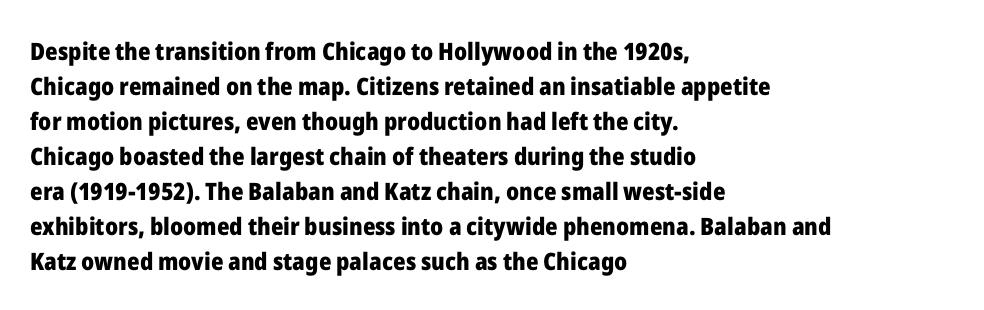
The image shows 24 px bold type, upright; set left-aligned, normal line spacing (1.46x), normal letter spacing, not underlined.
